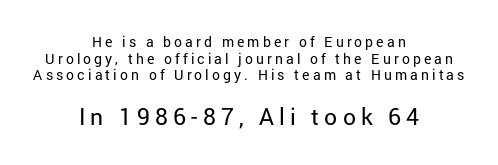
{"italic": "no", "bold": "no", "underline": "no", "align": "center", "line_spacing_ratio": 1.19, "letter_spacing": "wide", "letter_spacing_em": 0.22, "larger_block": "second", "size_ratio": 1.64, "glyph_px": 23}
